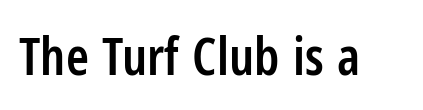
Stems and bowls a touch heavier than normal — semibold. Serif or sans? Sans — the stroke terminals are bare. The passage shown has conventional tracking throughout. If you drew a line through each stem, it would be perfectly vertical.
